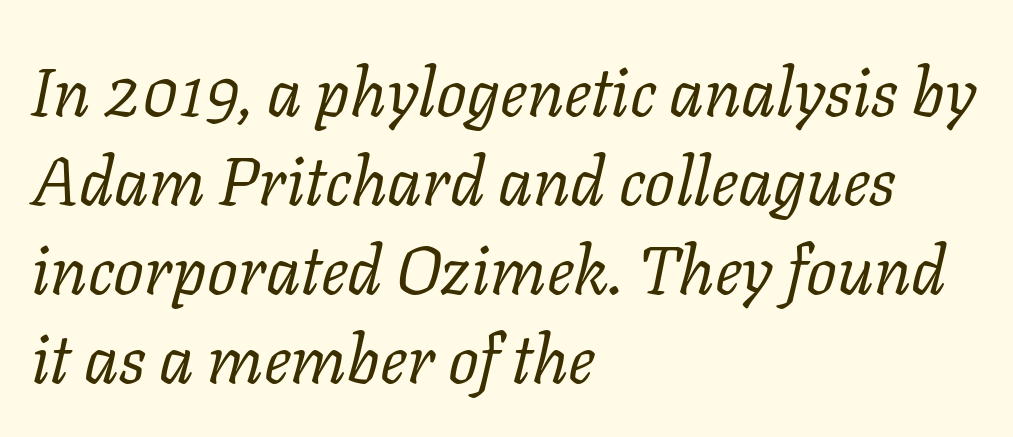
{"serif": "yes", "italic": "yes", "lean": "right", "slant_degrees": 11, "bold": "no", "weight": "regular", "width": "normal", "stroke_contrast": "low", "x_height": "medium", "monospaced": "no", "underline": "no", "align": "left", "line_spacing": "normal", "line_spacing_ratio": 1.31, "letter_spacing": "normal", "letter_spacing_em": 0.0, "glyph_px": 68}
